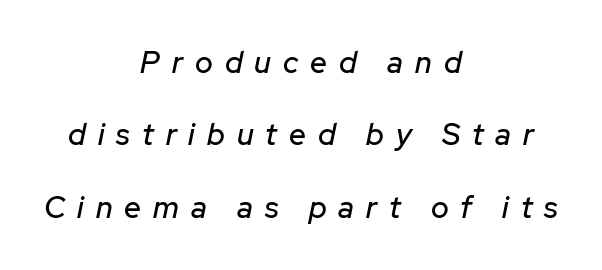
The image shows 30 px text type, italic (leaning right); set centered, loose line spacing (2.41x), unusually wide letter spacing (+0.4 em), not underlined; low stroke contrast and a medium x-height.
